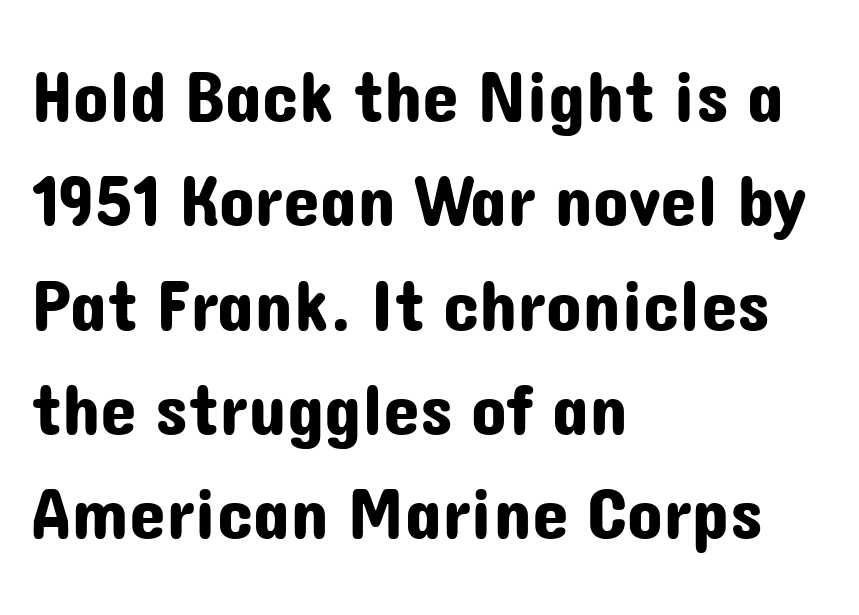
This block has exactly the height ordinary leading produces. Letterform terminals end flat and unadorned throughout the passage. A clean baseline with only descenders dipping below it. The passage shown is typed in a proportional face where columns would drift.
